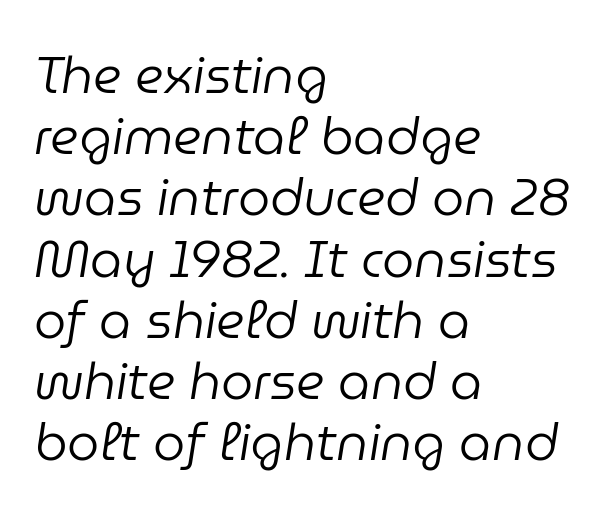
The letterforms sit shoulder to shoulder at normal distance. The strip under each line holds only bare page. Designer's note — italics engaged. Heft: none added — not bold. Layout note: lines flush left. Each letter keeps its own natural width here, so spacing adapts to shape.
